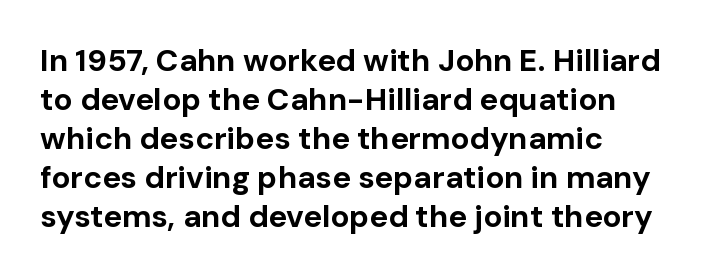
{"serif": "no", "italic": "no", "bold": "yes", "weight": "bold", "width": "normal", "stroke_contrast": "low", "x_height": "medium", "monospaced": "no", "underline": "no", "align": "left", "line_spacing": "normal", "line_spacing_ratio": 1.26, "letter_spacing": "normal", "letter_spacing_em": 0.0, "glyph_px": 31}
